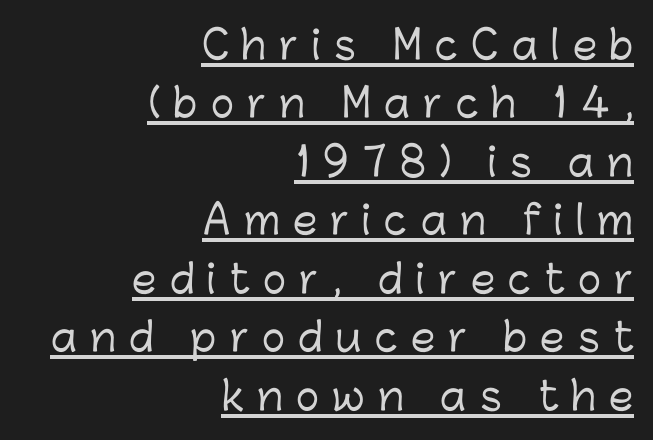
The image shows 39 px sans-serif type, upright; set right-aligned, normal line spacing (1.5x), unusually wide letter spacing (+0.34 em), underlined; low stroke contrast and a medium x-height.
